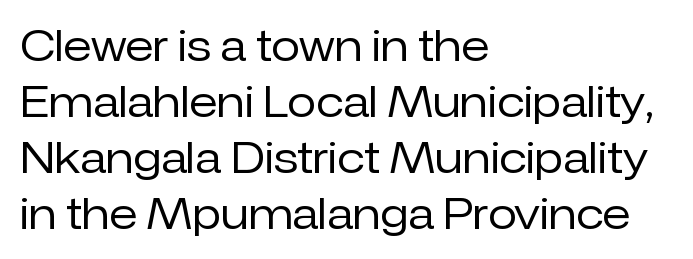
Regarding serifs, this sample does without them. You could not count columns in this text — the font is proportionally spaced. Ordinary non-slanted type is in use. The characters are drawn with everyday or finer stroke widths.
